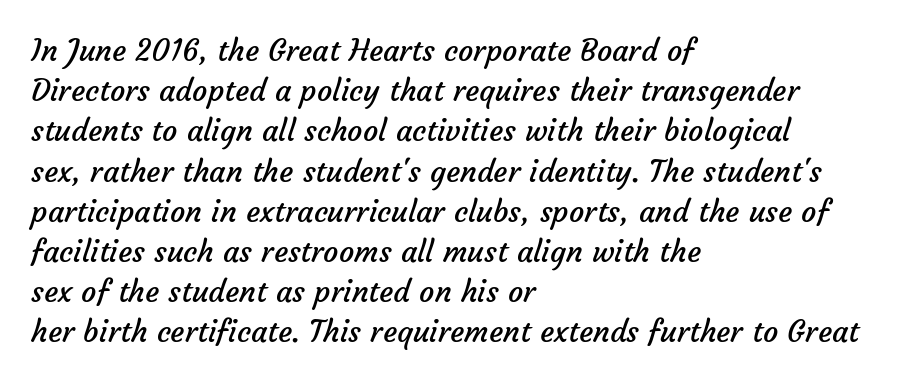
{"serif": "no", "bold": "no", "weight": "regular", "width": "normal", "stroke_contrast": "low", "x_height": "medium", "monospaced": "no", "underline": "no", "align": "left", "line_spacing": "normal", "line_spacing_ratio": 1.34, "letter_spacing": "normal", "letter_spacing_em": 0.0, "glyph_px": 30}
